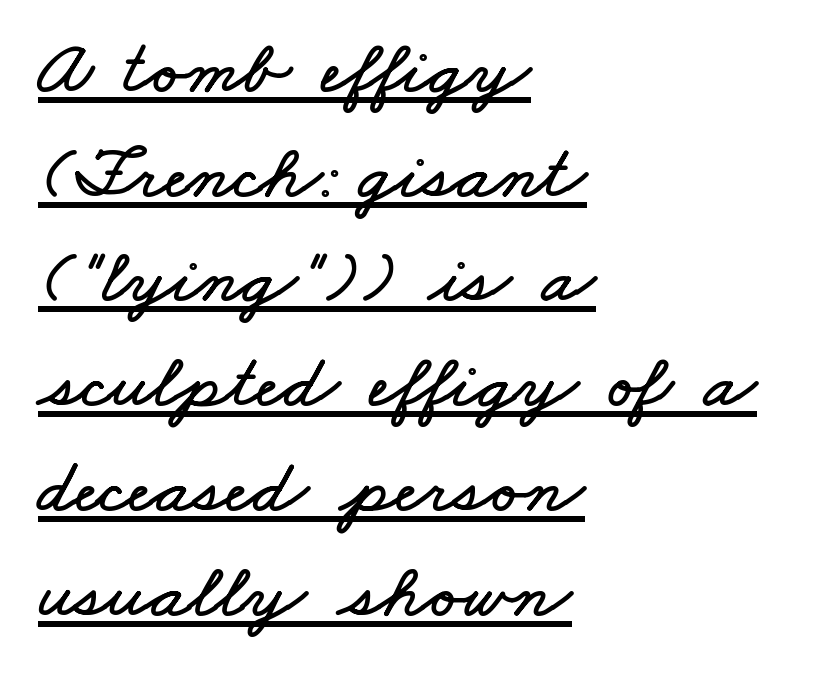
{"width": "wide", "stroke_contrast": "low", "x_height": "small", "monospaced": "no", "underline": "yes", "align": "left", "line_spacing": "normal", "line_spacing_ratio": 1.36, "letter_spacing": "normal", "letter_spacing_em": 0.0, "glyph_px": 77}
